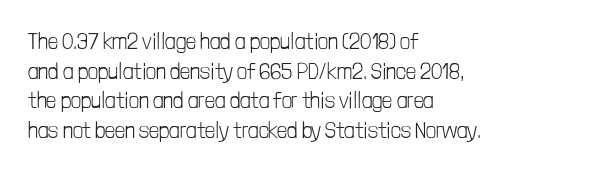
The image shows 22 px text type, upright; set left-aligned, normal line spacing (1.35x), normal letter spacing, not underlined.
